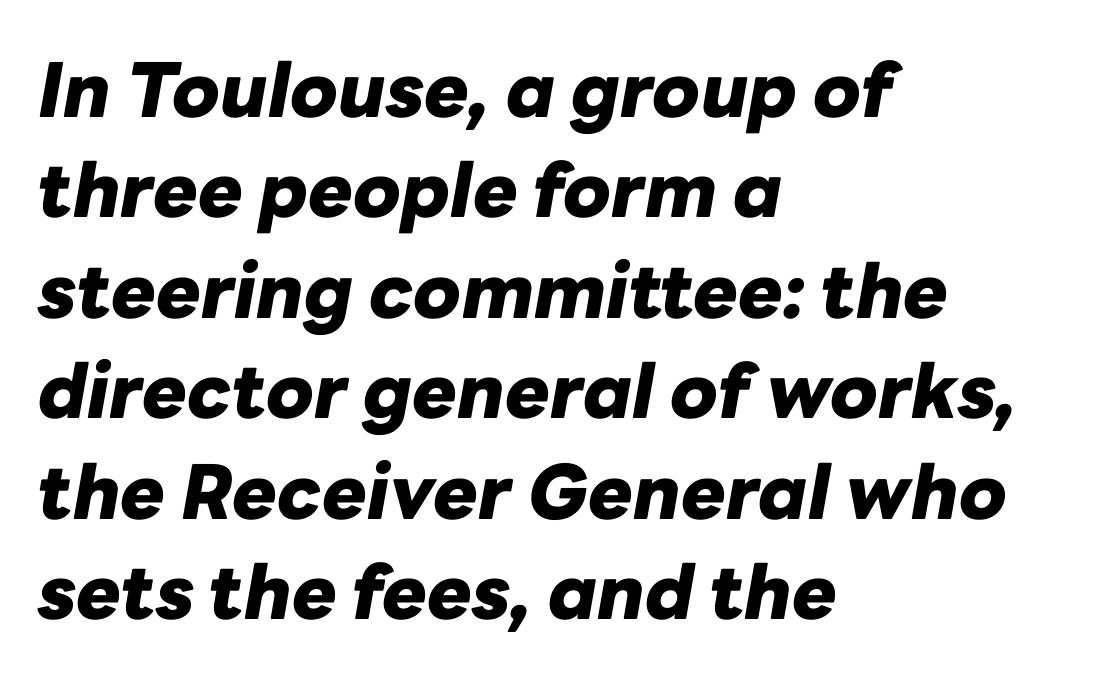
The rendering keeps characters at their native spacing. All the whitespace from short lines collects on the right. Quick note: underline off. There's an unmistakable incline to the writing here. The passage shown stacks its lines at a standard gap.
